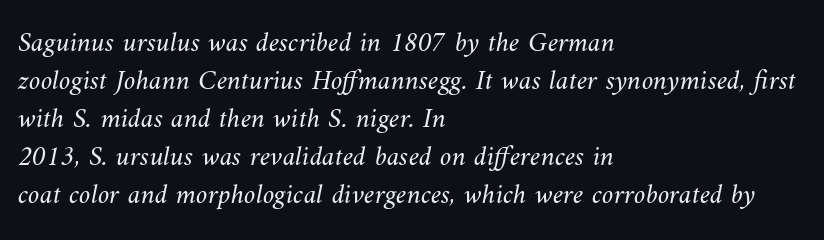
The line texture is even and compact thanks to regular tracking. Leftover space on each line is placed entirely after the last word. Rule under the text: the space is simply empty. Heft: none added — not bold. Spacing verdict: proportional, widths tailored to each character.
